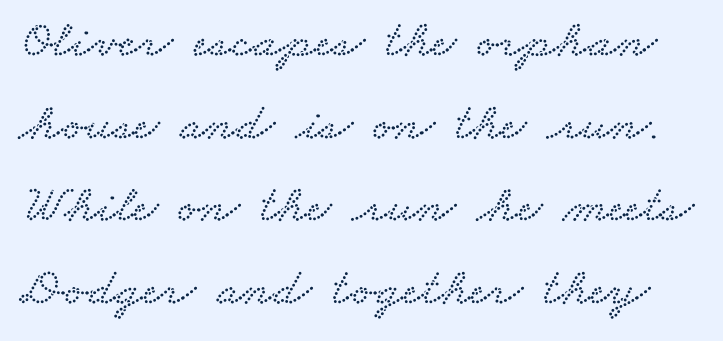
Letters rest on an invisible, unmarked baseline. Look at the tracking — it's just the regular setting, nothing added. Varying glyph widths throughout — classic text-font behaviour. Is there much room between lines? A standard amount, neither cramped nor airy.
